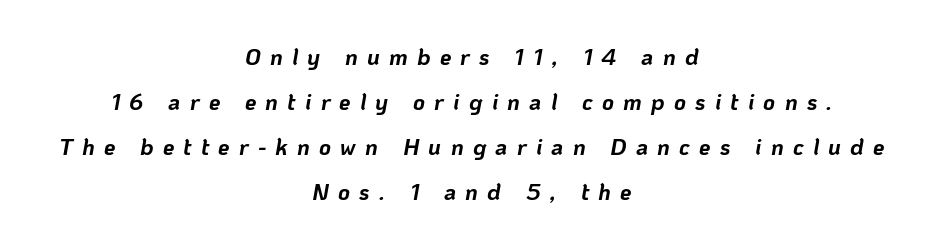
The image shows 23 px bold type, italic (leaning right); set centered, loose line spacing (1.95x), unusually wide letter spacing (+0.4 em), not underlined.
